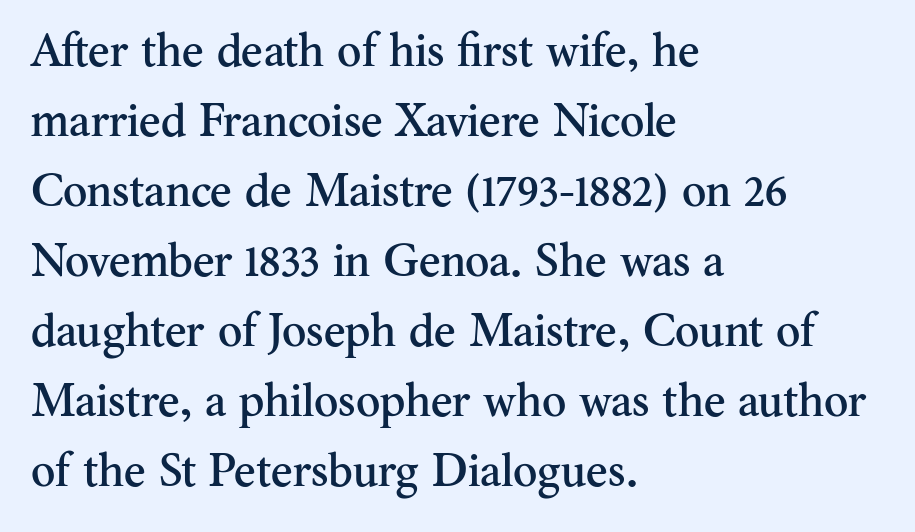
Do the characters align in a grid? No, the font is proportional. Descender tails drop into unmarked territory. The vertical gap from one line to the next is medium. Designer's note — italics off, roman on. The rendering keeps characters at their native spacing.
